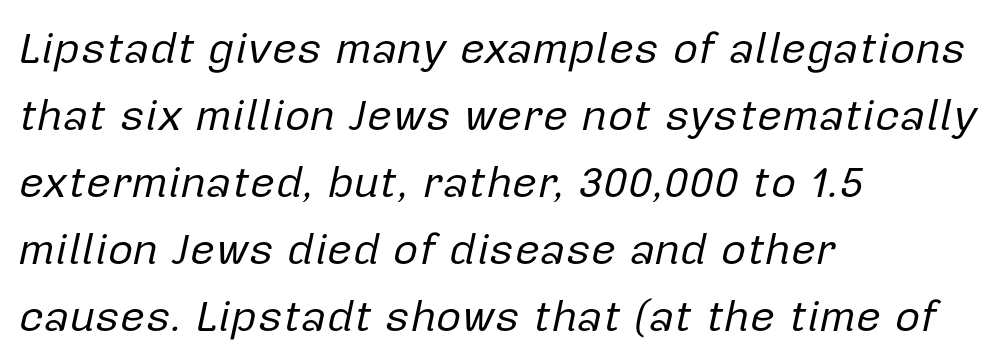
Italic? Definitely — the glyphs are oblique. The strokes are not fattened; the text isn't bold. Where is the straight margin? On the left. Does extra space separate the letters? No, they use regular spacing.
